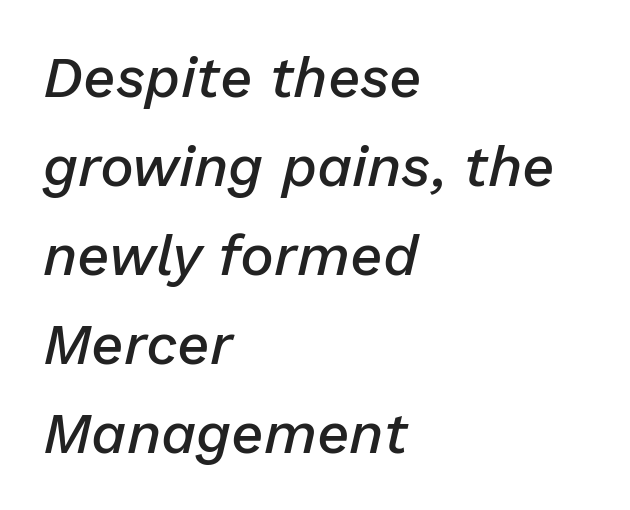
The line-height multiplier appears to be the usual default. Moderately thickened strokes mark this as semibold type. A typesetter would call this proportional, since set widths differ per character. Is the block centered? No — it sits flush against the left margin. This sample uses an oblique cut, with every glyph tilted off the vertical.
